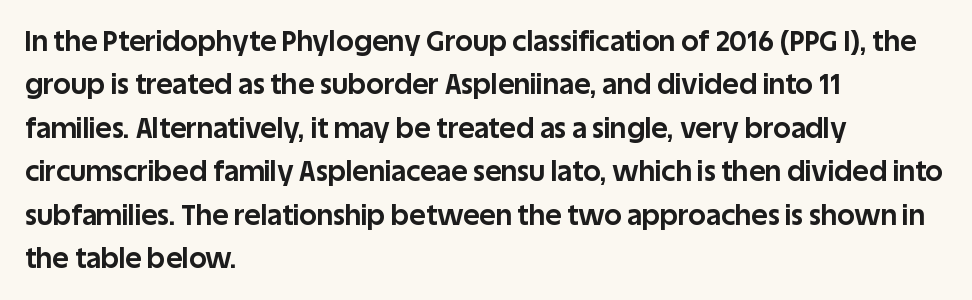
Q: Is the text bold? A: Yes.
Q: Is the text italic (slanted)? A: No, it is upright.
Q: Is the typeface a serif or a sans-serif typeface? A: Sans-serif.
Q: Is the text underlined? A: No.
Q: How is the paragraph aligned? A: Left-aligned.
Q: Is the spacing between letters normal or unusually wide? A: Normal.
Q: Is the spacing between lines tight, normal or loose? A: Normal.
Q: Width (condensed, normal, or wide)? A: Normal.
Q: Stroke contrast? A: Low.
Q: x-height? A: Large.
Q: Monospaced? A: No.
